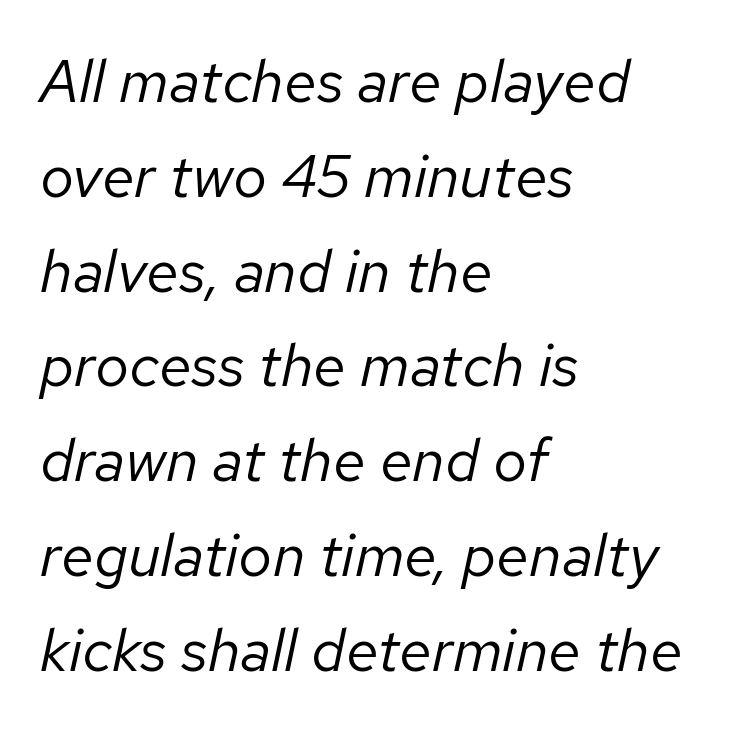
Q: Is the text bold? A: No.
Q: Is the text italic (slanted)? A: Yes, it leans right by about 12 degrees.
Q: Is the text underlined? A: No.
Q: How is the paragraph aligned? A: Left-aligned.
Q: Is the spacing between letters normal or unusually wide? A: Normal.
Q: Is the spacing between lines tight, normal or loose? A: Normal.
Q: Width (condensed, normal, or wide)? A: Normal.
Q: Stroke contrast? A: Low.
Q: x-height? A: Medium.
Q: Monospaced? A: No.
